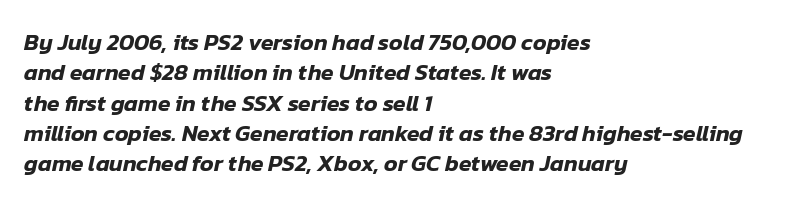
The image shows 23 px text type, italic (leaning right); set left-aligned, normal line spacing (1.32x), normal letter spacing, not underlined.
